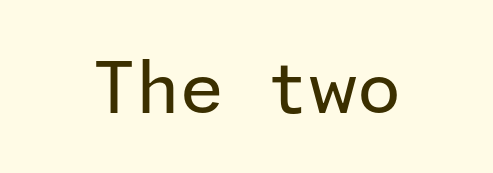
The image shows 71 px regular-weight sans-serif type, upright; set normal letter spacing, not underlined; low stroke contrast and a medium x-height.
